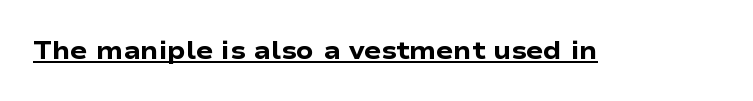
Q: Is the text bold? A: Yes.
Q: Is the text italic (slanted)? A: No, it is upright.
Q: Is the text underlined? A: Yes.
Q: Is the spacing between letters normal or unusually wide? A: Normal.
